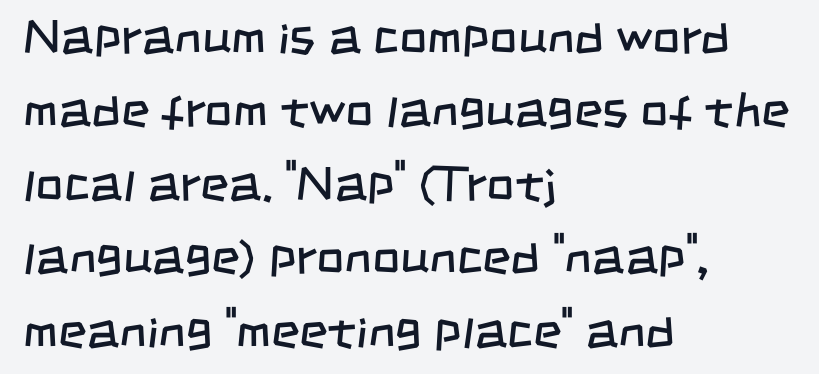
Is this a fixed-width face? No — the glyphs have proportional, varying widths. A normal amount of white space separates one row of letters from the next. Each row of text sits above clean, open space. Nothing sits at the stroke ends, so this counts as sans-serif.
